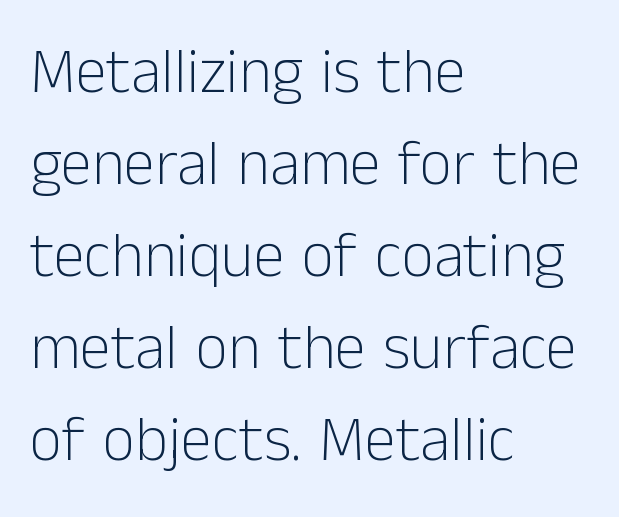
{"serif": "no", "italic": "no", "bold": "no", "weight": "light", "width": "normal", "stroke_contrast": "low", "x_height": "medium", "monospaced": "no", "underline": "no", "align": "left", "line_spacing": "normal", "line_spacing_ratio": 1.46, "letter_spacing": "normal", "letter_spacing_em": 0.0, "glyph_px": 63}
